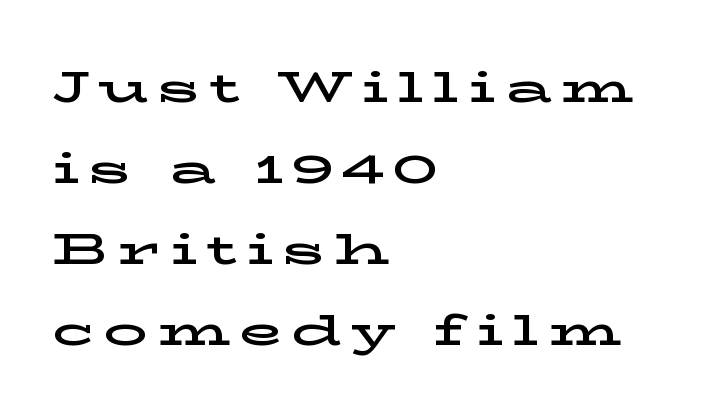
Q: Is the text italic (slanted)? A: No, it is upright.
Q: Is the typeface a serif or a sans-serif typeface? A: Serif.
Q: Is the text underlined? A: No.
Q: How is the paragraph aligned? A: Left-aligned.
Q: Is the spacing between letters normal or unusually wide? A: Unusually wide.
Q: Width (condensed, normal, or wide)? A: Wide.
Q: Stroke contrast? A: Low.
Q: x-height? A: Medium.
Q: Monospaced? A: No.
